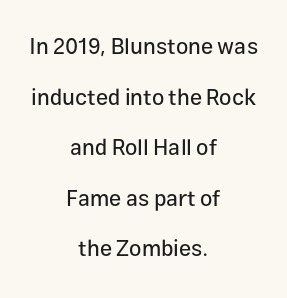
{"italic": "no", "underline": "no", "align": "center", "line_spacing": "loose", "line_spacing_ratio": 2.3, "letter_spacing": "normal", "letter_spacing_em": 0.0, "glyph_px": 22}
